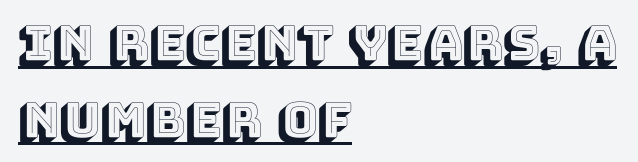
Q: Is the text italic (slanted)? A: No, it is upright.
Q: Is the text underlined? A: Yes.
Q: How is the paragraph aligned? A: Left-aligned.
Q: Is the spacing between letters normal or unusually wide? A: Normal.
Q: Is the spacing between lines tight, normal or loose? A: Normal.
Q: Width (condensed, normal, or wide)? A: Normal.
Q: x-height? A: Large.
Q: Monospaced? A: No.
